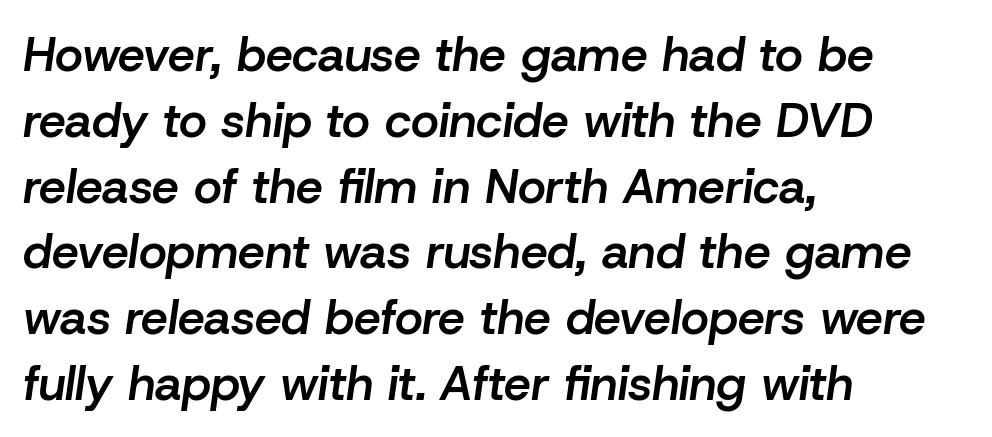
The image shows 48 px semibold type, italic (leaning right); set left-aligned, normal line spacing (1.37x), normal letter spacing, not underlined; low stroke contrast and a medium x-height.
